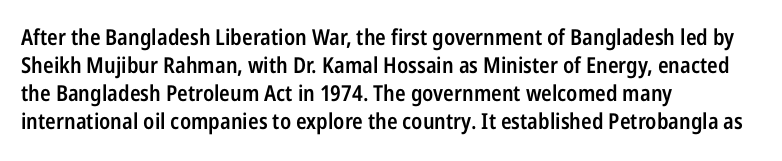
Quick note: underline off. Left-aligned paragraph, ragged on the right. Nope, not italic — everything's standing straight. The line texture is even and compact thanks to regular tracking. Successive baselines arrive at the customary interval. Firm but not heavy-handed strokes: this text is semibold.
